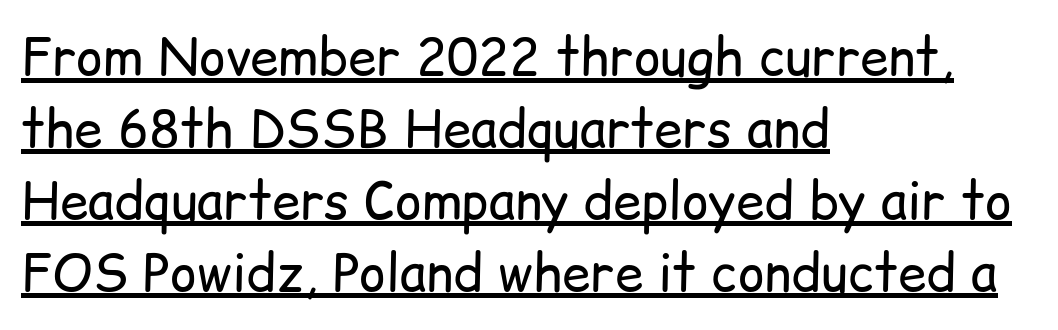
{"serif": "no", "italic": "no", "bold": "no", "weight": "regular", "width": "normal", "stroke_contrast": "low", "x_height": "medium", "monospaced": "no", "underline": "yes", "align": "left", "line_spacing": "normal", "line_spacing_ratio": 1.41, "letter_spacing": "normal", "letter_spacing_em": 0.0, "glyph_px": 51}
